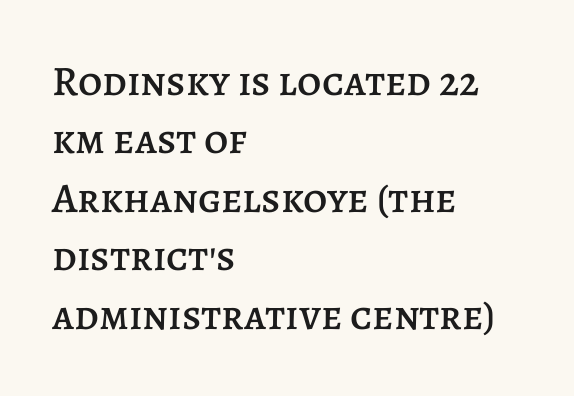
The image shows 42 px text type, upright; set left-aligned, normal line spacing (1.39x), normal letter spacing, not underlined; low stroke contrast and a large x-height.
